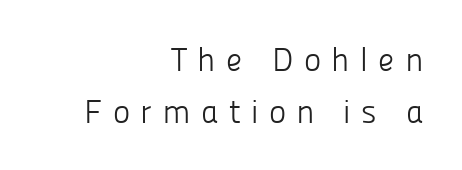
The image shows 33 px light sans-serif type, upright; set right-aligned, normal line spacing (1.57x), unusually wide letter spacing (+0.31 em), not underlined; low stroke contrast and a medium x-height.
